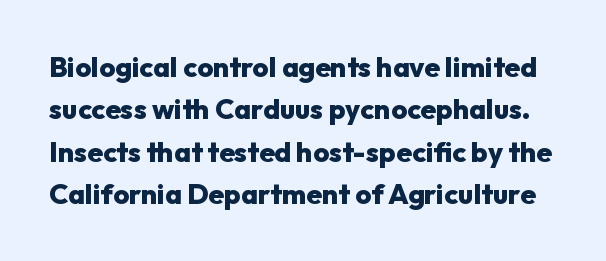
The image shows 28 px heavy sans-serif type, upright; set normal line spacing (1.51x), normal letter spacing, not underlined; low stroke contrast and a medium x-height.
